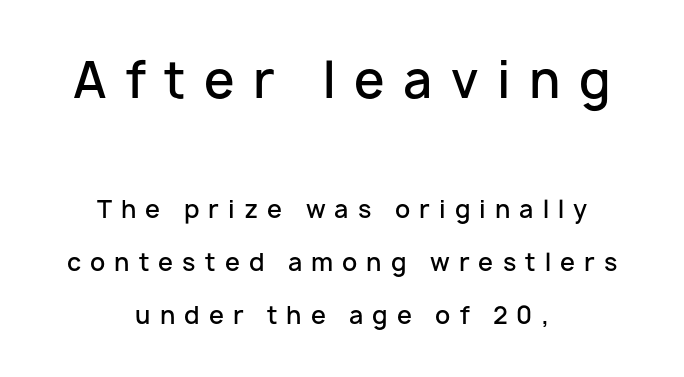
The image shows 49 px semibold sans-serif type, upright; set centered, loose line spacing (2.2x), unusually wide letter spacing (+0.38 em), not underlined; the first (top) block is 2.04x larger; low stroke contrast and a medium x-height.
